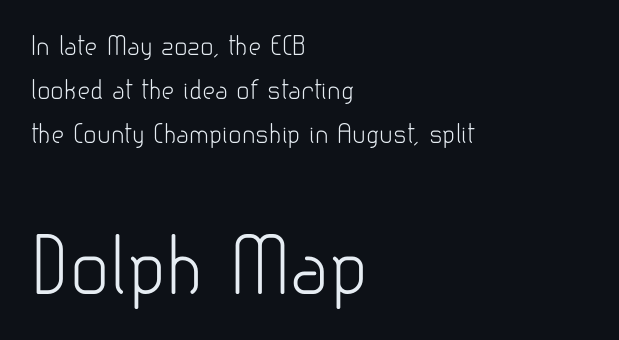
{"serif": "no", "italic": "no", "bold": "no", "weight": "light", "width": "normal", "stroke_contrast": "low", "x_height": "small", "monospaced": "no", "underline": "no", "align": "left", "line_spacing_ratio": 1.77, "letter_spacing": "normal", "letter_spacing_em": 0.0, "larger_block": "second", "size_ratio": 3.0, "glyph_px": 75}
